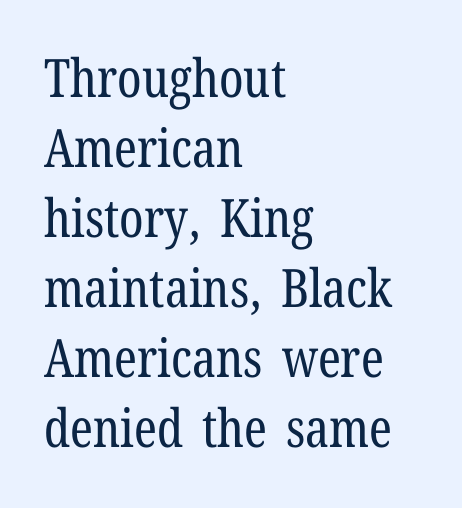
Weight class: somewhere from thin through regular. This sample uses plain, unmodified letter spacing. All the whitespace from short lines collects on the right. Classification — serif. This rendering features lettering with no underline. The passage shown is typed in a proportional face where columns would drift.
